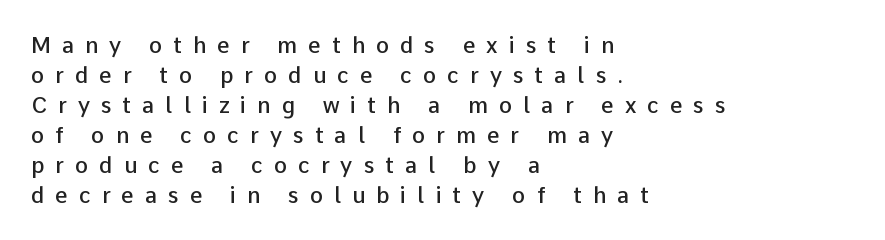
Notice how the passage keeps a crisp vertical edge on the left only. The lettering holds an erect, upright posture throughout. A typesetter would call this heavily tracked-out type. Rows of type keep a routine distance in the vertical direction. Stroke thickness is moderately raised; the sample reads as semibold.
